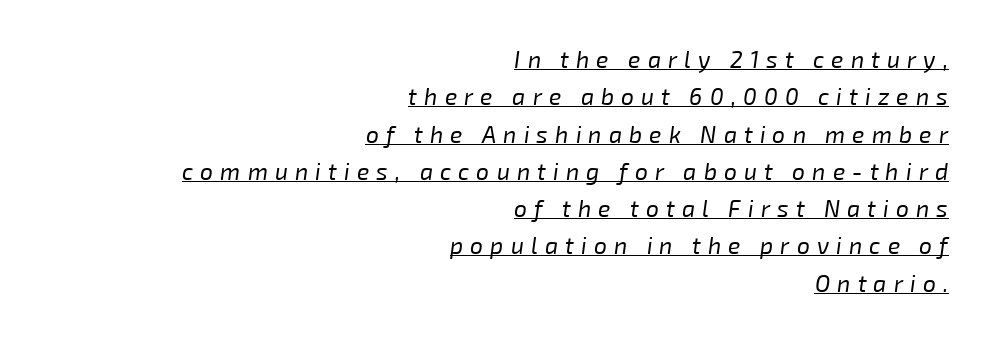
The image shows 23 px text type, italic (leaning right); set right-aligned, normal line spacing (1.62x), unusually wide letter spacing (+0.31 em), underlined.
